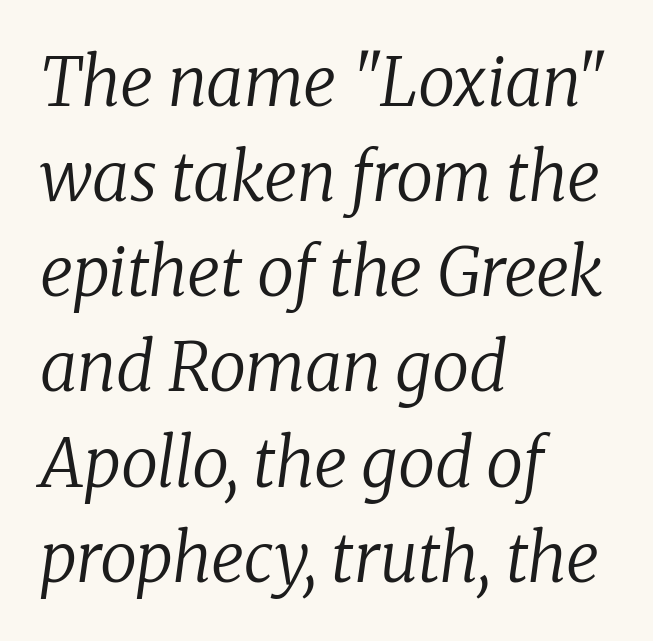
Q: Is the text bold? A: No.
Q: Is the text italic (slanted)? A: Yes, it leans right by about 8 degrees.
Q: Is the typeface a serif or a sans-serif typeface? A: Serif.
Q: Is the text underlined? A: No.
Q: How is the paragraph aligned? A: Left-aligned.
Q: Is the spacing between letters normal or unusually wide? A: Normal.
Q: Is the spacing between lines tight, normal or loose? A: Normal.
Q: Width (condensed, normal, or wide)? A: Normal.
Q: Stroke contrast? A: Low.
Q: x-height? A: Medium.
Q: Monospaced? A: No.
